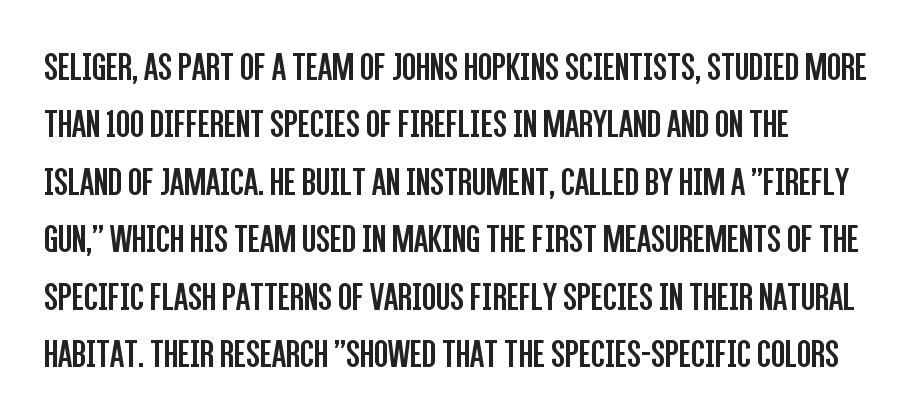
Q: Is the text bold? A: No.
Q: Is the text italic (slanted)? A: No, it is upright.
Q: Is the typeface a serif or a sans-serif typeface? A: Sans-serif.
Q: Is the text underlined? A: No.
Q: Is the spacing between letters normal or unusually wide? A: Normal.
Q: Is the spacing between lines tight, normal or loose? A: Normal.
Q: Width (condensed, normal, or wide)? A: Condensed.
Q: Stroke contrast? A: Low.
Q: x-height? A: Large.
Q: Monospaced? A: No.
